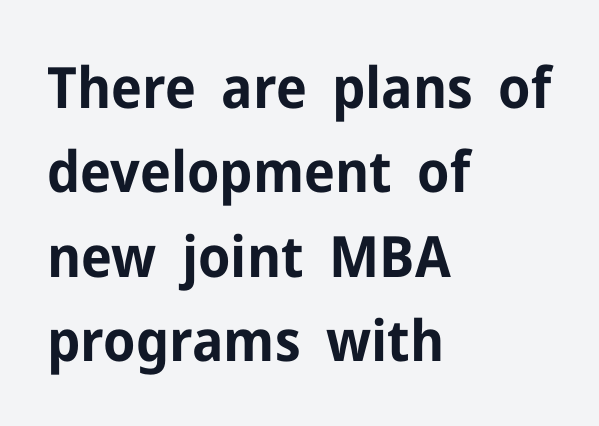
The characters display no serif detailing; their extremities are plain. Each row of text sits above clean, open space. Looks like regular typesetting: each glyph gets only the width it needs. Short note: letters normally spaced.
